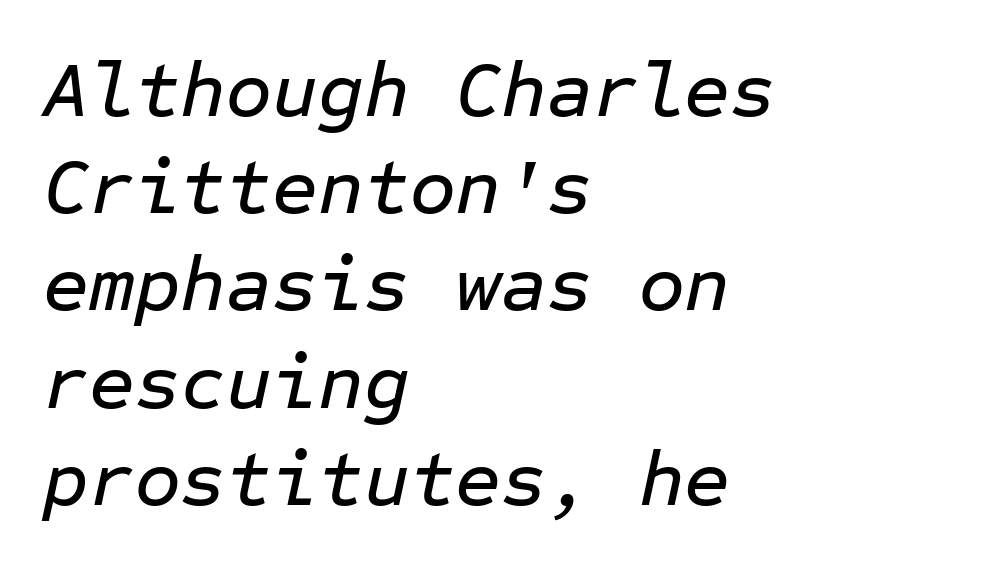
Q: Is the text italic (slanted)? A: Yes, it leans right by about 12 degrees.
Q: Is the text underlined? A: No.
Q: How is the paragraph aligned? A: Left-aligned.
Q: Is the spacing between letters normal or unusually wide? A: Normal.
Q: Width (condensed, normal, or wide)? A: Normal.
Q: Stroke contrast? A: Low.
Q: x-height? A: Medium.
Q: Monospaced? A: Yes.
